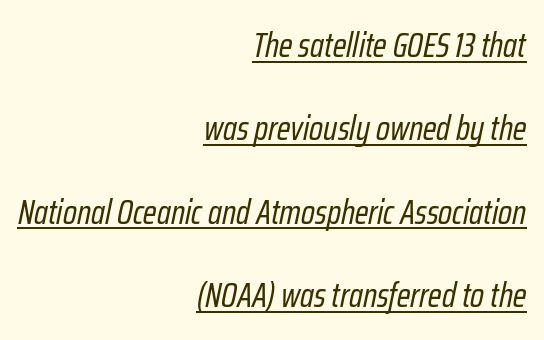
{"italic": "yes", "lean": "right", "slant_degrees": 12, "bold": "no", "weight": "regular", "width": "condensed", "stroke_contrast": "low", "x_height": "medium", "monospaced": "no", "underline": "yes", "align": "right", "line_spacing": "loose", "line_spacing_ratio": 2.45, "letter_spacing": "normal", "letter_spacing_em": 0.0, "glyph_px": 34}
